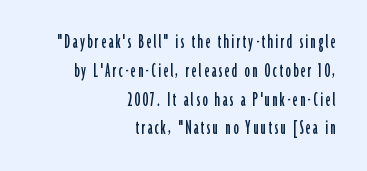
{"italic": "no", "underline": "no", "align": "right", "line_spacing": "normal", "line_spacing_ratio": 1.37, "glyph_px": 21}
